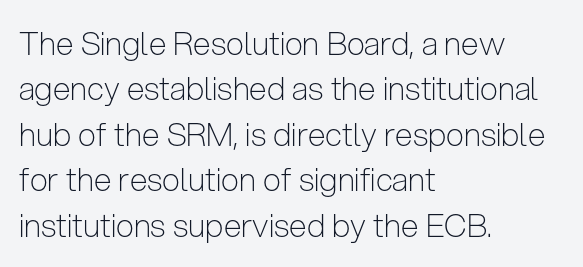
These lines sit exactly where default settings would place them. The passage shown is not underscored anywhere. Words appear dense and cohesive because spacing is normal. Heaviness? Minimal to ordinary, like unemphasized prose. Unlike italic type, these characters show no tilt at all.
